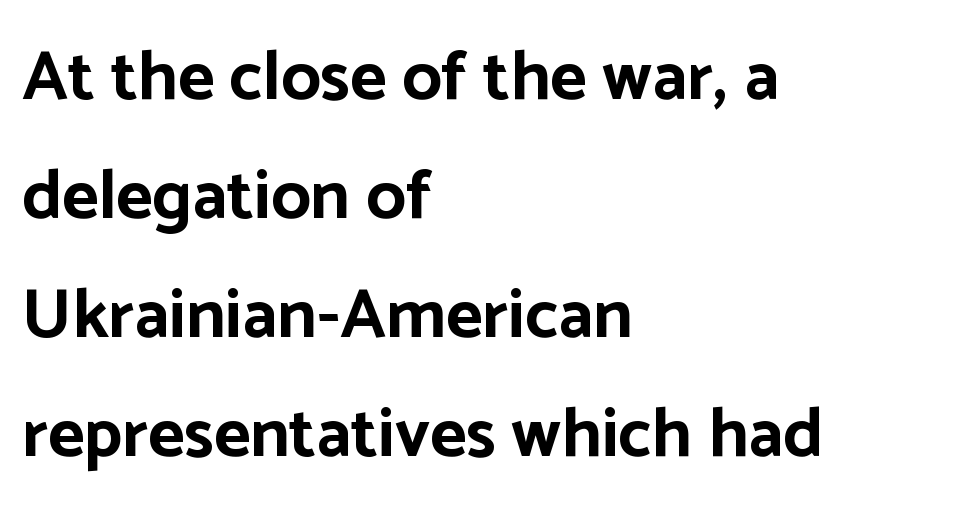
{"serif": "no", "italic": "no", "bold": "yes", "weight": "bold", "width": "normal", "stroke_contrast": "low", "x_height": "medium", "monospaced": "no", "underline": "no", "align": "left", "line_spacing": "normal", "line_spacing_ratio": 1.7, "letter_spacing": "normal", "letter_spacing_em": 0.0, "glyph_px": 70}
